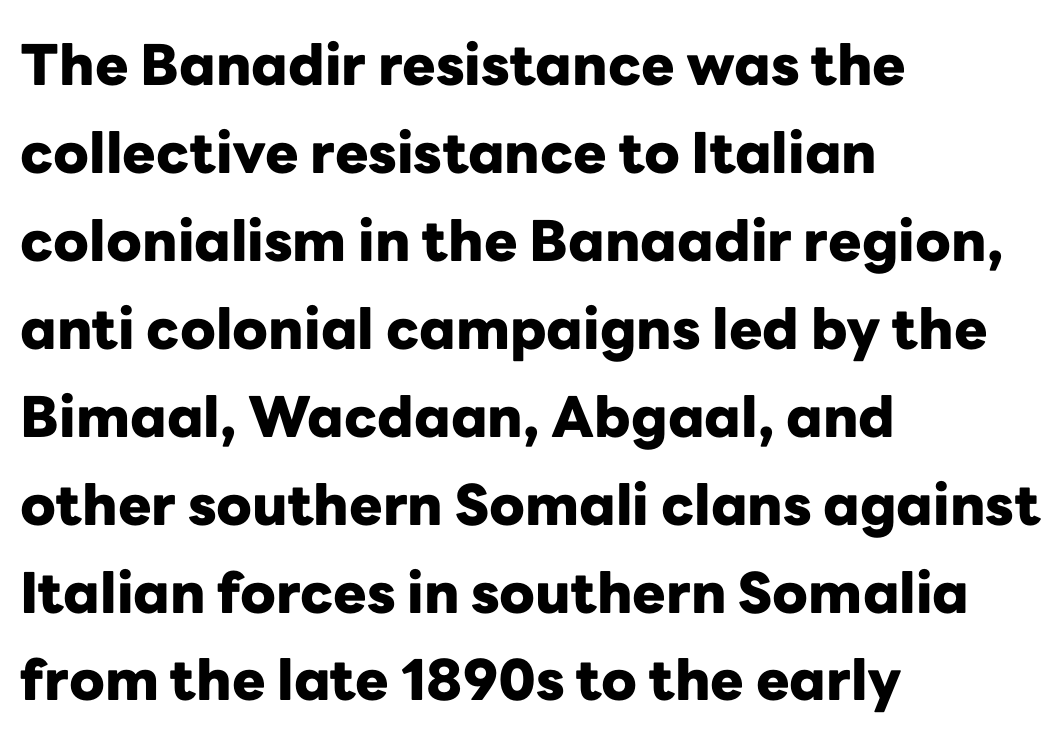
{"serif": "no", "italic": "no", "bold": "yes", "weight": "heavy", "width": "normal", "stroke_contrast": "low", "x_height": "medium", "monospaced": "no", "underline": "no", "align": "left", "line_spacing": "normal", "line_spacing_ratio": 1.57, "letter_spacing": "normal", "letter_spacing_em": 0.0, "glyph_px": 56}
